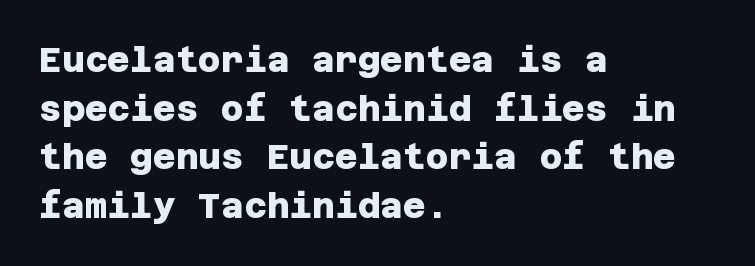
Q: Is the text bold? A: Yes.
Q: Is the typeface a serif or a sans-serif typeface? A: Sans-serif.
Q: Is the text underlined? A: No.
Q: How is the paragraph aligned? A: Left-aligned.
Q: Is the spacing between letters normal or unusually wide? A: Normal.
Q: Is the spacing between lines tight, normal or loose? A: Normal.
Q: Width (condensed, normal, or wide)? A: Normal.
Q: Stroke contrast? A: Low.
Q: x-height? A: Large.
